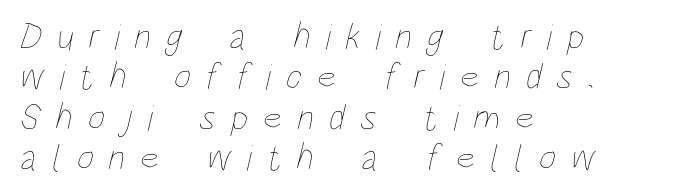
Words appear elongated and porous because spacing is wide. Does the copy run flush right? No — it runs flush left. You could not count columns in this text — the font is proportionally spaced. Closely set lines give the paragraph a compact silhouette.
